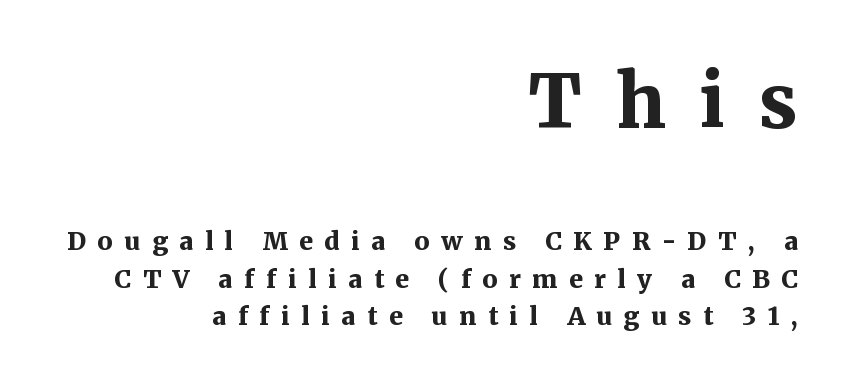
The image shows 74 px bold serif type, upright; set right-aligned, normal line spacing (1.5x), unusually wide letter spacing (+0.46 em), not underlined; the first (top) block is 2.96x larger; medium stroke contrast and a medium x-height.
